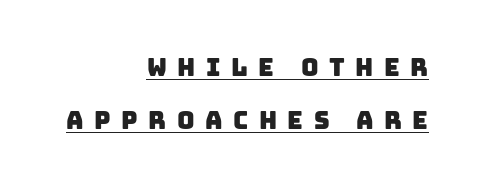
The image shows 24 px text type; set right-aligned, loose line spacing (2.22x), unusually wide letter spacing (+0.44 em), underlined.
